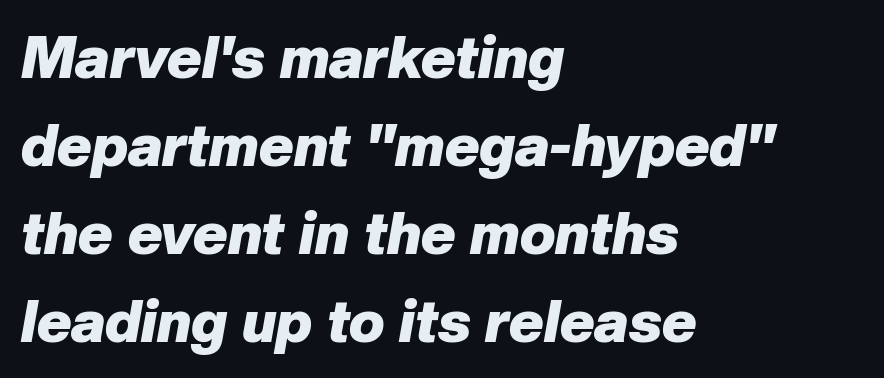
Q: Is the text bold? A: Yes.
Q: Is the text italic (slanted)? A: Yes, it leans right by about 10 degrees.
Q: Is the text underlined? A: No.
Q: How is the paragraph aligned? A: Left-aligned.
Q: Is the spacing between letters normal or unusually wide? A: Normal.
Q: Is the spacing between lines tight, normal or loose? A: Normal.
Q: Width (condensed, normal, or wide)? A: Normal.
Q: Stroke contrast? A: Low.
Q: x-height? A: Medium.
Q: Monospaced? A: No.
